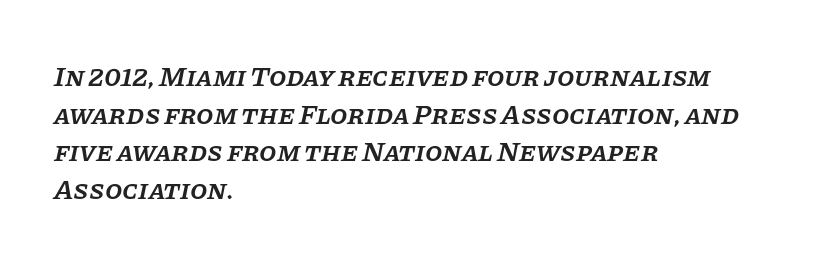
Left-aligned paragraph, ragged on the right. The block of text has a typical density, with ordinary space between rows. Letters rest on an invisible, unmarked baseline. A serif font was chosen for this passage.
